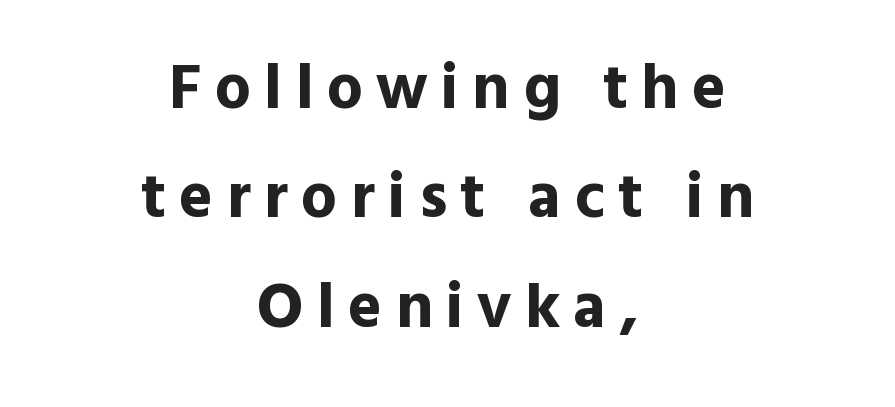
The image shows 64 px bold sans-serif type, upright; set centered, line spacing 1.71x, unusually wide letter spacing (+0.21 em), not underlined; a medium x-height.
